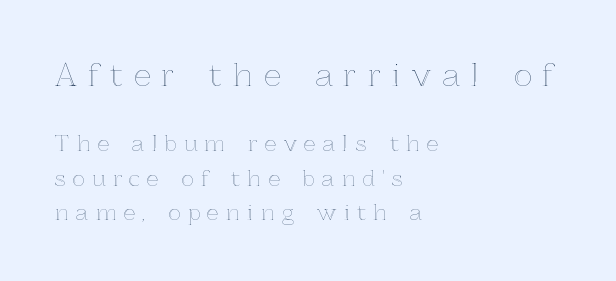
The lettering holds an erect, upright posture throughout. Note the varied advance widths — an 'i' is clearly narrower than an 'm'. Which of the two is more prominent by size? The first, at the top. Layout note: lines flush left. Students, observe: this is what conventionally led text looks like. Rule under the text: the space is simply empty.
